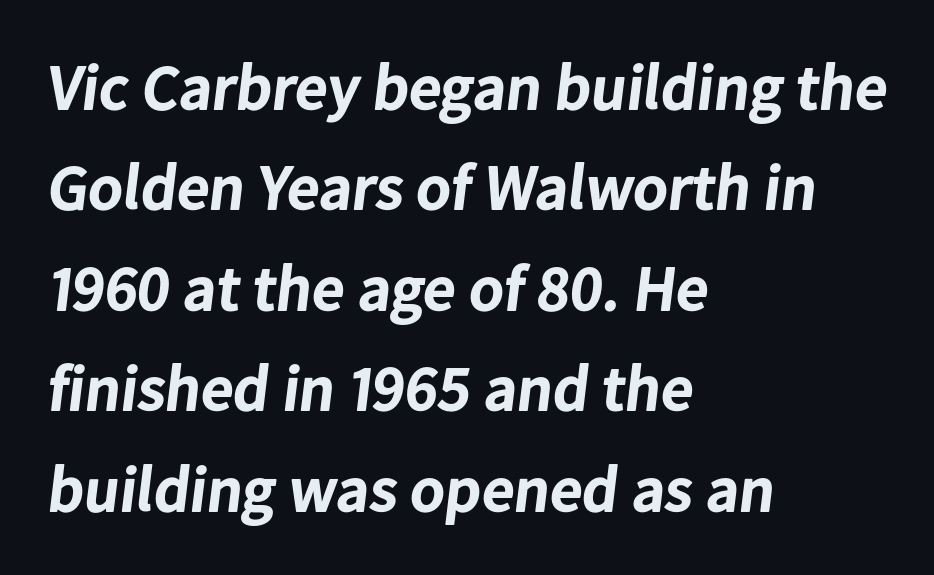
Q: Is the text bold? A: Yes.
Q: Is the typeface a serif or a sans-serif typeface? A: Sans-serif.
Q: Is the text underlined? A: No.
Q: How is the paragraph aligned? A: Left-aligned.
Q: Is the spacing between letters normal or unusually wide? A: Normal.
Q: Is the spacing between lines tight, normal or loose? A: Normal.
Q: Width (condensed, normal, or wide)? A: Normal.
Q: Stroke contrast? A: Low.
Q: x-height? A: Medium.
Q: Monospaced? A: No.
